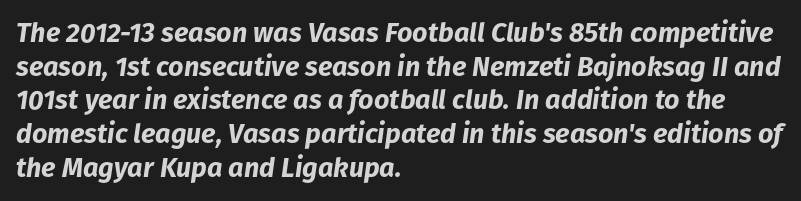
Q: Is the text bold? A: Yes.
Q: Is the text italic (slanted)? A: Yes, it leans right by about 8 degrees.
Q: Is the text underlined? A: No.
Q: How is the paragraph aligned? A: Left-aligned.
Q: Is the spacing between letters normal or unusually wide? A: Normal.
Q: Is the spacing between lines tight, normal or loose? A: Normal.
